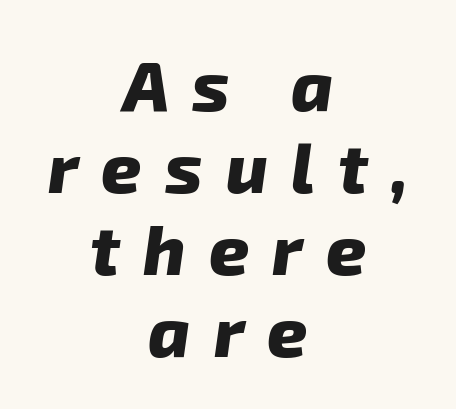
These lines have a slow, spaced-out rhythm from letter to letter. The lines are quadded center. A typesetter would label this face a sans. These lines are rendered in a variable-pitch font.
